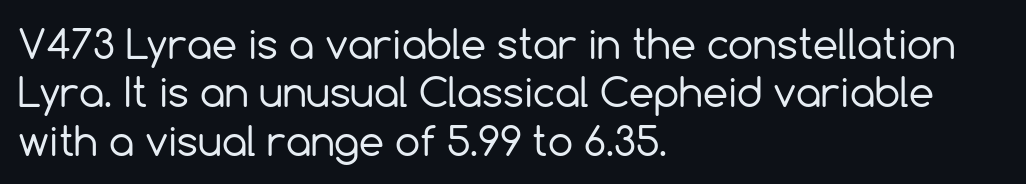
{"serif": "no", "italic": "no", "bold": "no", "weight": "regular", "width": "normal", "x_height": "medium", "monospaced": "no", "underline": "no", "align": "left", "line_spacing_ratio": 1.21, "letter_spacing": "normal", "letter_spacing_em": 0.0, "glyph_px": 40}
